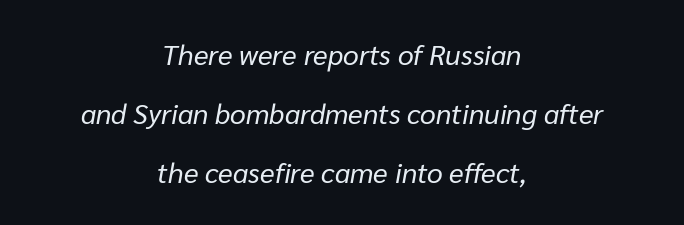
Q: Is the text bold? A: No.
Q: Is the text italic (slanted)? A: Yes, it leans right by about 10 degrees.
Q: Is the text underlined? A: No.
Q: How is the paragraph aligned? A: Centered.
Q: Is the spacing between letters normal or unusually wide? A: Normal.
Q: Is the spacing between lines tight, normal or loose? A: Loose.
Q: Width (condensed, normal, or wide)? A: Normal.
Q: Stroke contrast? A: Low.
Q: x-height? A: Medium.
Q: Monospaced? A: No.
